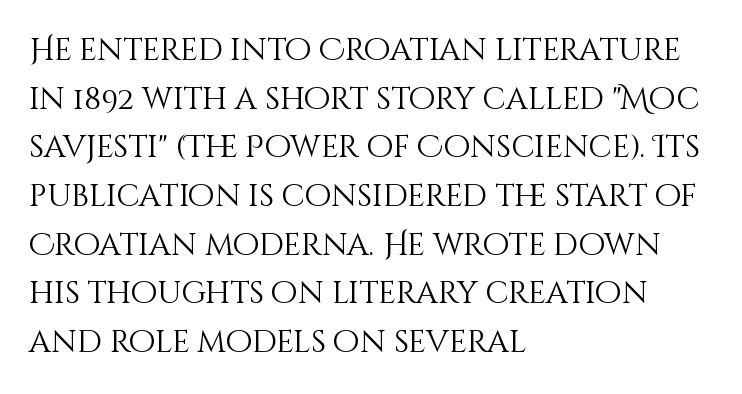
The image shows 31 px light type, upright; set left-aligned, normal line spacing (1.57x), normal letter spacing, not underlined; medium stroke contrast and a large x-height.
